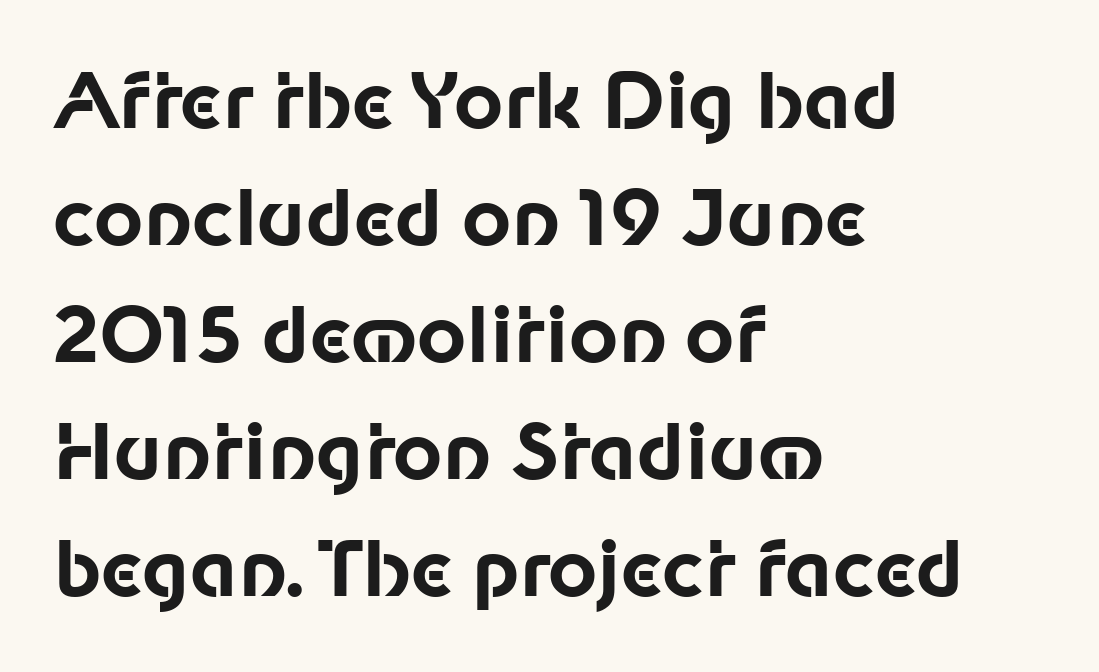
Leading matches the norm, producing a regular column. The horizontal fit of the characters is conventional and even. Every stem runs plumb, perpendicular to the baseline. Weight check: bold — yes, fully. Descenders hang freely into open space.
